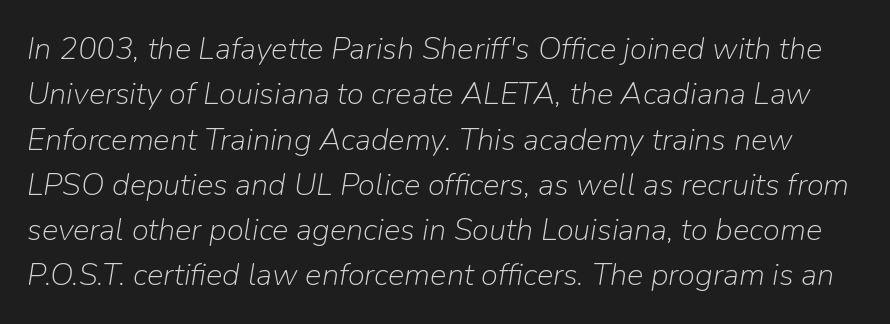
Observe the ordinary spacing: letters are neighbours, not strangers. The glyphs are unaccompanied by any horizontal stroke below them. Quick note: interline space is typical. Would a proofreader flag this as italicized? Yes.
